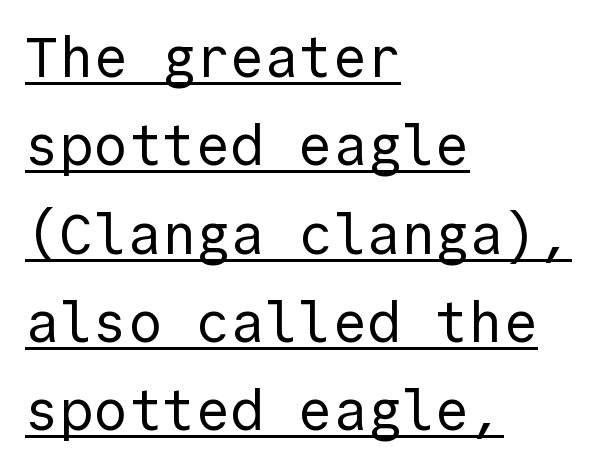
{"serif": "no", "italic": "no", "bold": "no", "weight": "regular", "width": "normal", "x_height": "medium", "monospaced": "yes", "underline": "yes", "align": "left", "line_spacing": "normal", "line_spacing_ratio": 1.55, "letter_spacing": "normal", "letter_spacing_em": 0.0, "glyph_px": 57}
